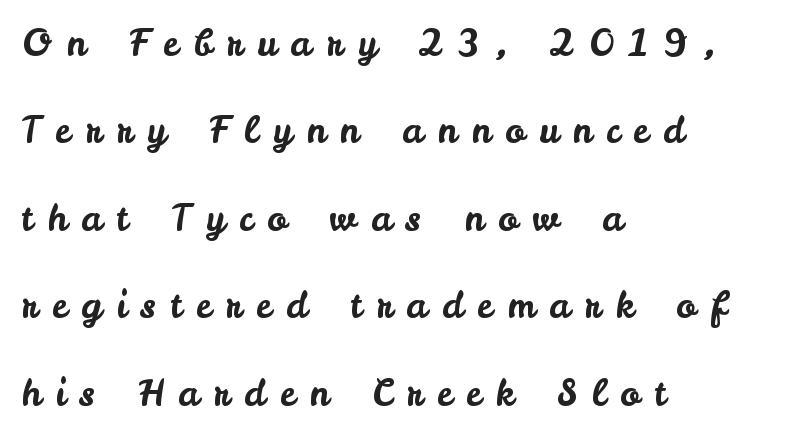
This sample has the flowing, uneven cadence of proportional lettering. A typesetter would label this face a sans. Type without underlining. You could only call the tracking loose — the letters float apart.
